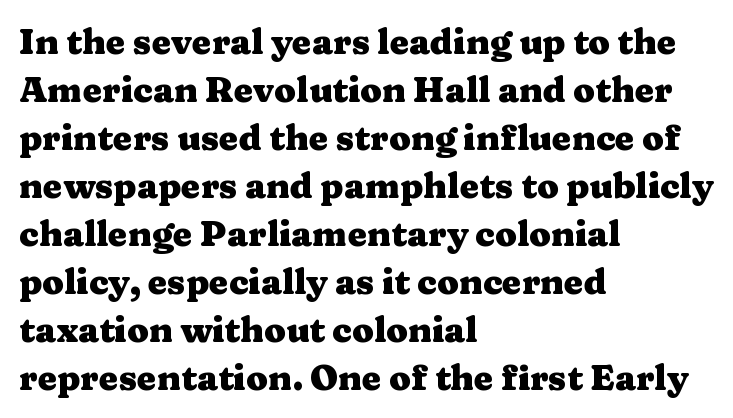
The image shows 35 px heavy, wide serif type, upright; set left-aligned, normal line spacing (1.37x), normal letter spacing, not underlined; medium stroke contrast and a medium x-height.
